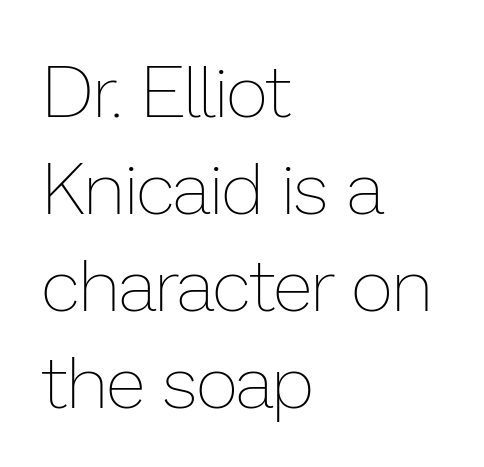
The image shows 73 px thin type, upright; set left-aligned, normal line spacing (1.33x), normal letter spacing, not underlined; low stroke contrast and a medium x-height.
